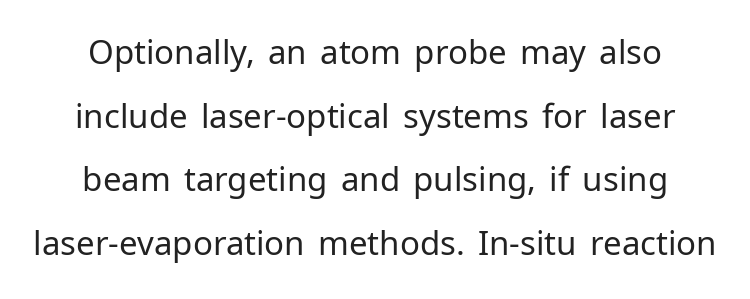
Underline: absent. In terms of letterform style, serifs are entirely absent. The space between consecutive lines is lavish. Each letter keeps its own natural width here, so spacing adapts to shape. Vertical stems look standard width or narrower in stroke.
